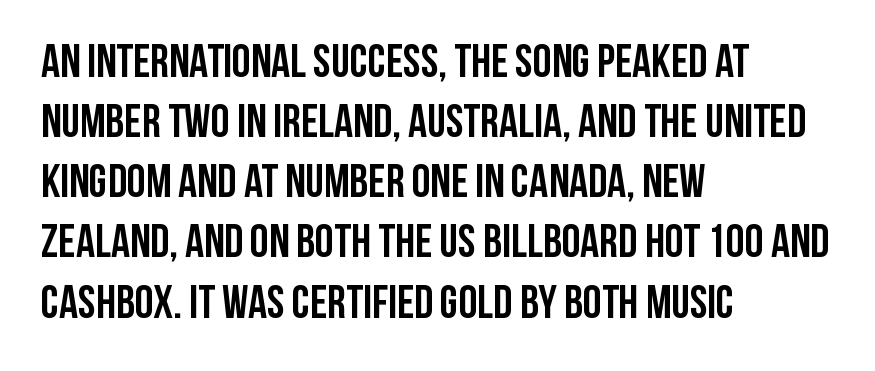
Q: Is the text bold? A: Yes.
Q: Is the text italic (slanted)? A: No, it is upright.
Q: Is the typeface a serif or a sans-serif typeface? A: Sans-serif.
Q: Is the text underlined? A: No.
Q: How is the paragraph aligned? A: Left-aligned.
Q: Is the spacing between letters normal or unusually wide? A: Normal.
Q: Is the spacing between lines tight, normal or loose? A: Normal.
Q: Width (condensed, normal, or wide)? A: Condensed.
Q: Stroke contrast? A: Low.
Q: x-height? A: Large.
Q: Monospaced? A: No.
